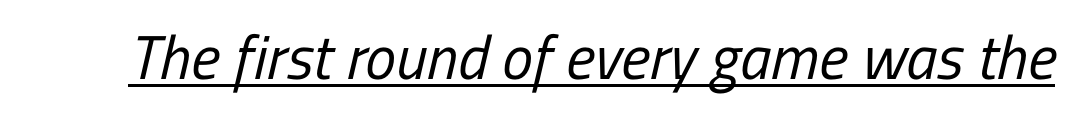
{"serif": "no", "bold": "no", "weight": "regular", "width": "condensed", "stroke_contrast": "low", "x_height": "medium", "monospaced": "no", "underline": "yes", "letter_spacing": "normal", "letter_spacing_em": 0.0, "glyph_px": 62}
